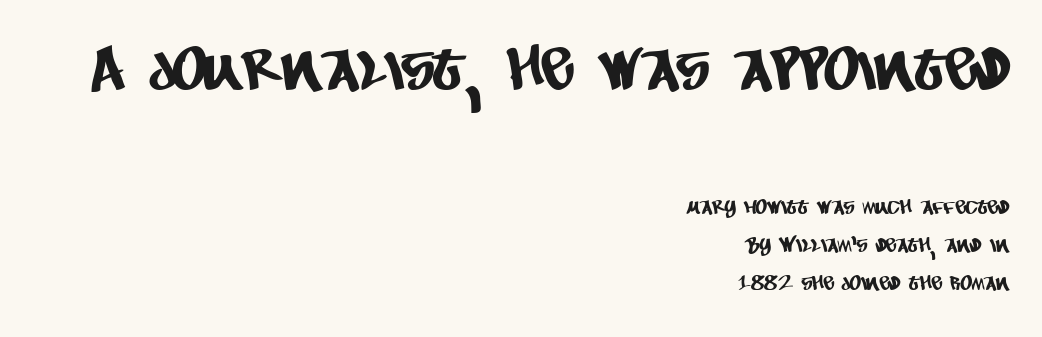
{"serif": "no", "width": "condensed", "stroke_contrast": "low", "x_height": "large", "monospaced": "no", "underline": "no", "align": "right", "line_spacing": "loose", "line_spacing_ratio": 1.9, "letter_spacing": "normal", "letter_spacing_em": 0.0, "larger_block": "first", "size_ratio": 3.0, "glyph_px": 60}
